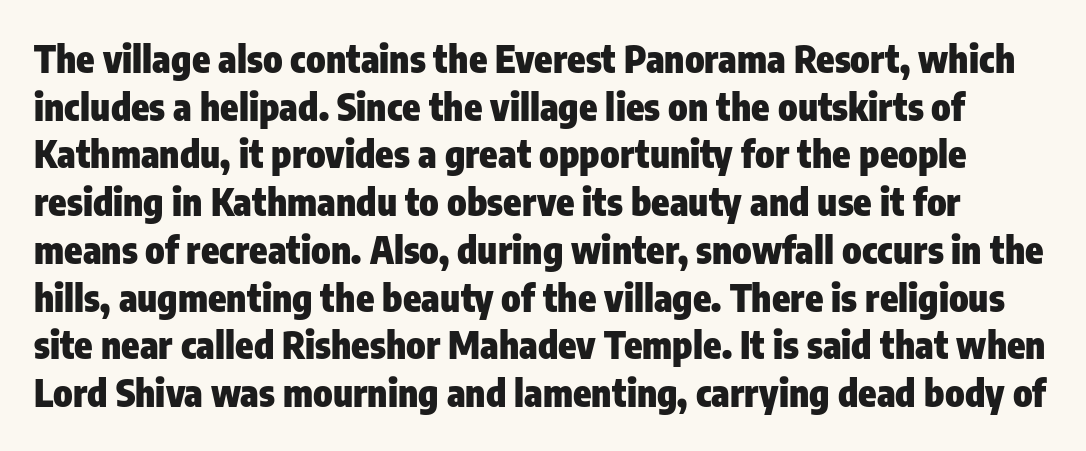
{"serif": "no", "italic": "no", "bold": "yes", "weight": "heavy", "width": "condensed", "stroke_contrast": "low", "x_height": "medium", "monospaced": "no", "underline": "no", "line_spacing": "normal", "line_spacing_ratio": 1.29, "letter_spacing": "normal", "letter_spacing_em": 0.0, "glyph_px": 37}
